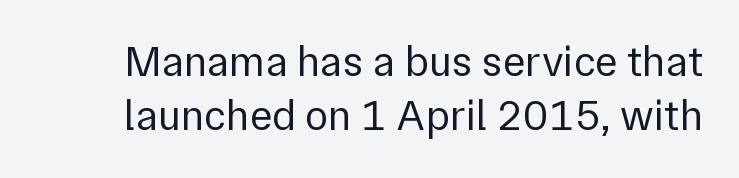
{"serif": "no", "italic": "no", "bold": "no", "weight": "regular", "width": "normal", "stroke_contrast": "low", "x_height": "medium", "monospaced": "no", "underline": "no", "line_spacing": "normal", "line_spacing_ratio": 1.26, "letter_spacing": "normal", "letter_spacing_em": 0.0, "glyph_px": 43}
